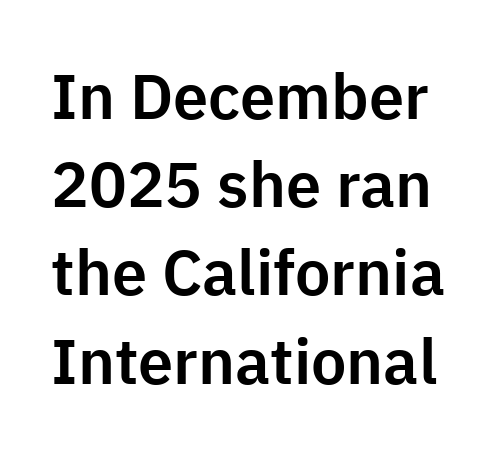
The image shows 63 px sans-serif type, upright; set normal line spacing (1.4x), normal letter spacing, not underlined; low stroke contrast and a medium x-height.
